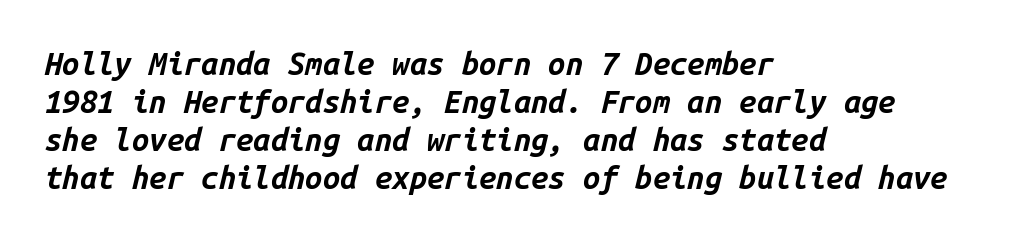
Q: Is the text bold? A: Yes.
Q: Is the text italic (slanted)? A: Yes, it leans right by about 14 degrees.
Q: Is the text underlined? A: No.
Q: How is the paragraph aligned? A: Left-aligned.
Q: Is the spacing between letters normal or unusually wide? A: Normal.
Q: Width (condensed, normal, or wide)? A: Normal.
Q: Stroke contrast? A: Low.
Q: x-height? A: Medium.
Q: Monospaced? A: Yes.
